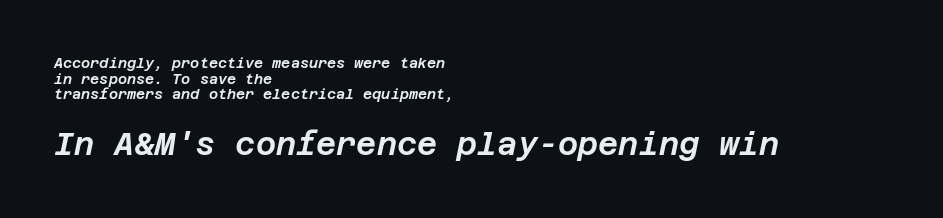
The image shows 31 px text type, italic (leaning right); set left-aligned, tight line spacing (1.11x), normal letter spacing, not underlined; the second (bottom) block is 2.21x larger; low stroke contrast and a large x-height.
